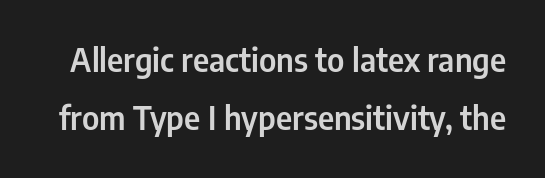
{"serif": "no", "italic": "no", "width": "condensed", "stroke_contrast": "low", "x_height": "medium", "monospaced": "no", "underline": "no", "line_spacing_ratio": 1.82, "letter_spacing": "normal", "letter_spacing_em": 0.0, "glyph_px": 32}
